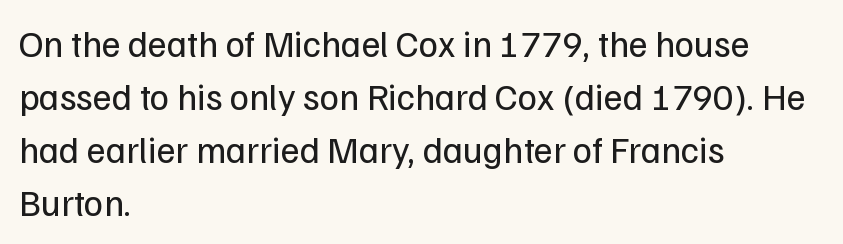
{"serif": "no", "italic": "no", "bold": "no", "weight": "regular", "width": "normal", "stroke_contrast": "low", "x_height": "medium", "monospaced": "no", "underline": "no", "align": "left", "line_spacing": "normal", "line_spacing_ratio": 1.43, "letter_spacing": "normal", "letter_spacing_em": 0.0, "glyph_px": 37}
